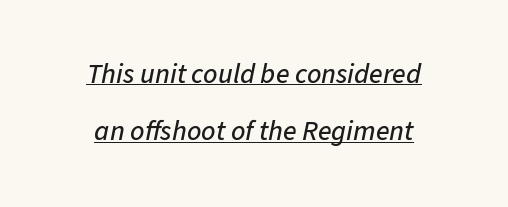
The image shows 28 px text type, italic (leaning right); set centered, loose line spacing (2.05x), normal letter spacing, underlined; low stroke contrast and a medium x-height.
